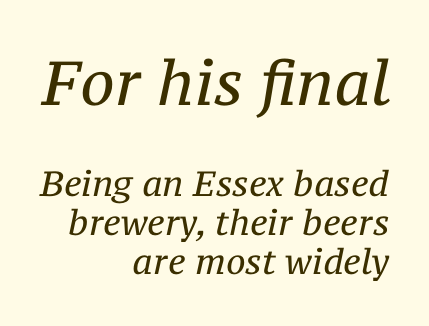
The image shows 62 px regular-weight serif type, italic (leaning right); set right-aligned, tight line spacing (1.12x), normal letter spacing, not underlined; the first (top) block is 1.77x larger; medium stroke contrast and a medium x-height.
